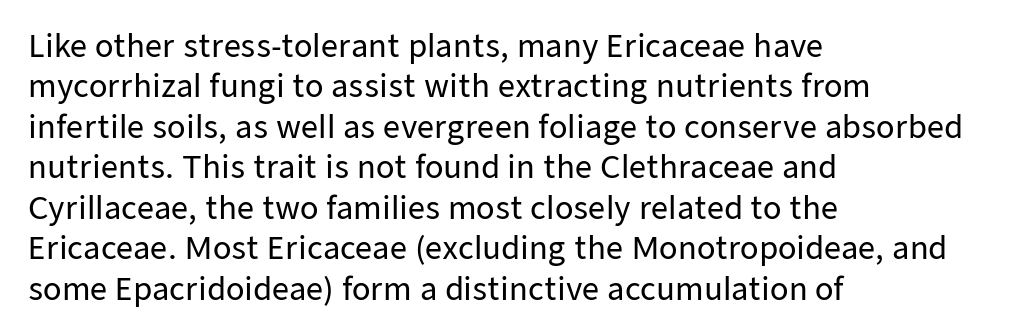
{"serif": "no", "italic": "no", "width": "normal", "stroke_contrast": "low", "x_height": "medium", "monospaced": "no", "underline": "no", "align": "left", "line_spacing": "normal", "line_spacing_ratio": 1.35, "letter_spacing": "normal", "letter_spacing_em": 0.0, "glyph_px": 30}
